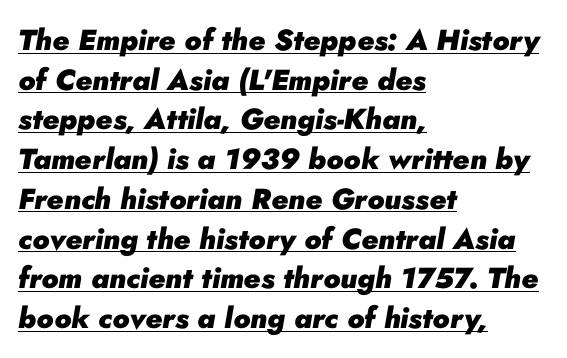
Q: Is the text bold? A: Yes.
Q: Is the text italic (slanted)? A: Yes, it leans right by about 10 degrees.
Q: Is the text underlined? A: Yes.
Q: How is the paragraph aligned? A: Left-aligned.
Q: Is the spacing between letters normal or unusually wide? A: Normal.
Q: Is the spacing between lines tight, normal or loose? A: Normal.
Q: Width (condensed, normal, or wide)? A: Normal.
Q: Stroke contrast? A: Low.
Q: x-height? A: Small.
Q: Monospaced? A: No.
